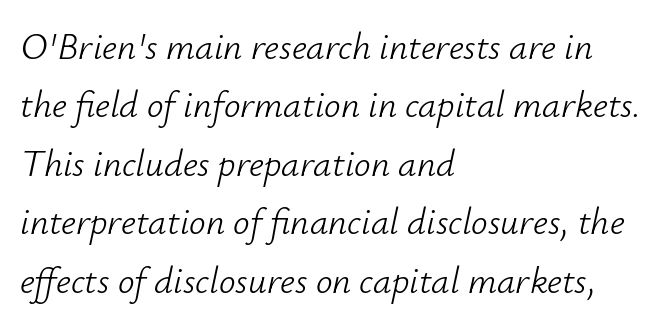
The image shows 37 px light type, italic (leaning right); set left-aligned, normal line spacing (1.58x), normal letter spacing, not underlined; low stroke contrast and a small x-height.
